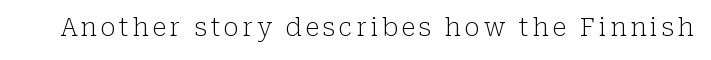
{"italic": "no", "bold": "no", "underline": "no", "glyph_px": 25}
